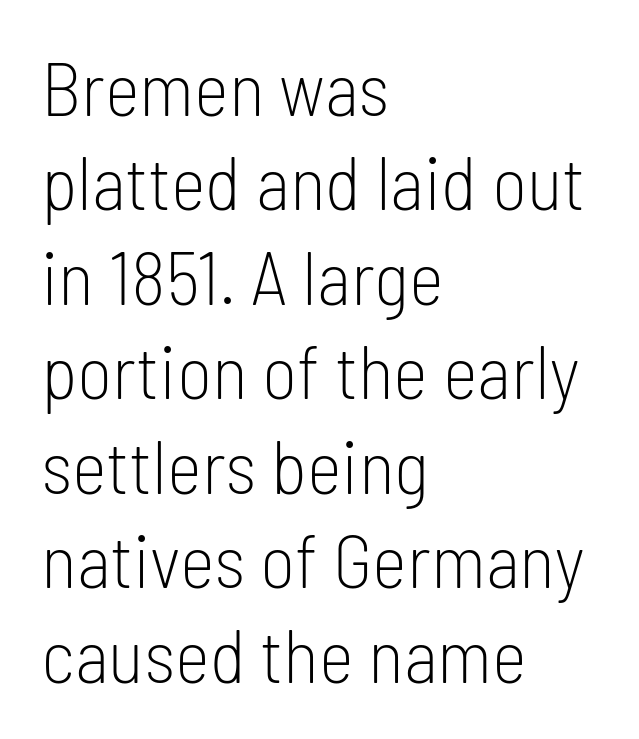
You can tell it's not italic because the verticals are truly vertical. Each word holds together tightly as a unit, with standard inter-letter gaps. The text was rendered using a sans face with plain stroke endings. The paragraph shown leans on its left margin.
